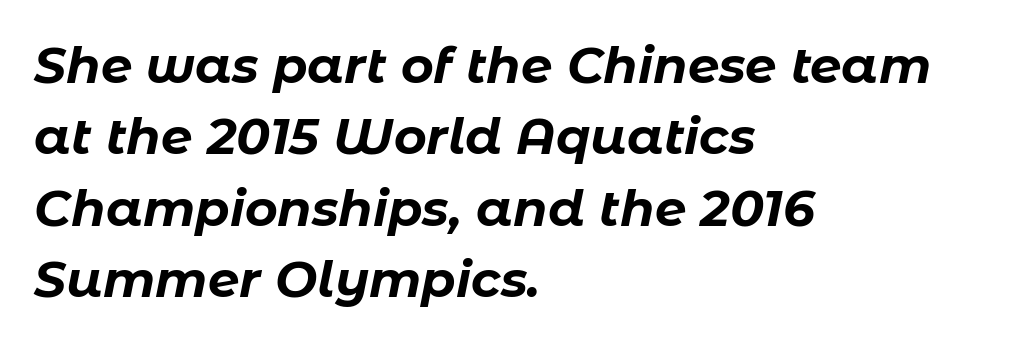
{"italic": "yes", "lean": "right", "slant_degrees": 11, "bold": "yes", "weight": "bold", "width": "normal", "stroke_contrast": "low", "x_height": "medium", "monospaced": "no", "underline": "no", "align": "left", "line_spacing": "normal", "line_spacing_ratio": 1.43, "letter_spacing": "normal", "letter_spacing_em": 0.0, "glyph_px": 50}
